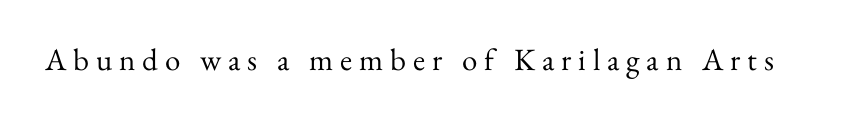
Q: Is the text bold? A: No.
Q: Is the text italic (slanted)? A: No, it is upright.
Q: Is the typeface a serif or a sans-serif typeface? A: Serif.
Q: Is the text underlined? A: No.
Q: Is the spacing between letters normal or unusually wide? A: Unusually wide.
Q: Width (condensed, normal, or wide)? A: Normal.
Q: Stroke contrast? A: Medium.
Q: x-height? A: Small.
Q: Monospaced? A: No.
